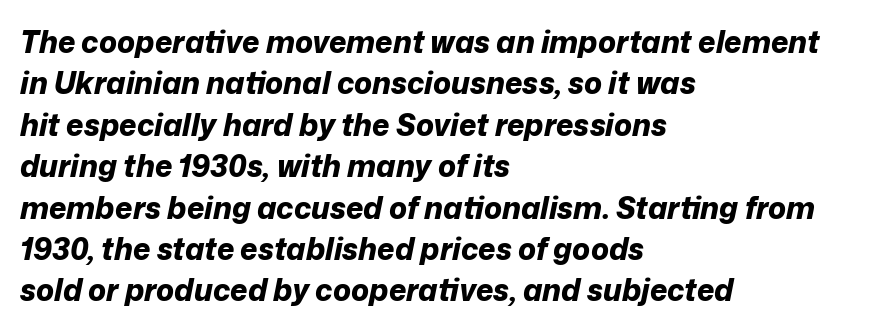
Typesetter's note: full bold, strokes at maximum text heaviness. Each new line begins a customary step beneath the previous one. A typesetter would mark this as italic. Honestly, the letter spacing is just normal — you wouldn't notice it. The lines in this sample share a left origin and differ only in where they stop.
